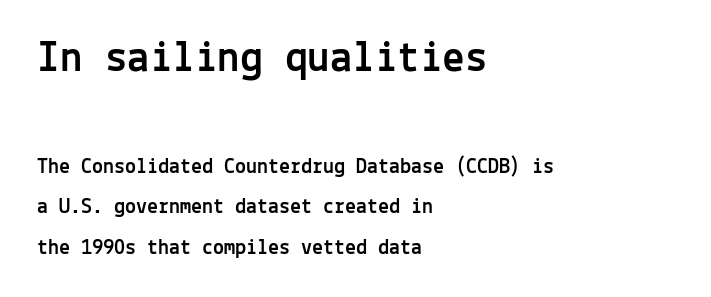
Q: Is the text italic (slanted)? A: No, it is upright.
Q: Is the typeface a serif or a sans-serif typeface? A: Sans-serif.
Q: Is the text underlined? A: No.
Q: How is the paragraph aligned? A: Left-aligned.
Q: Is the spacing between letters normal or unusually wide? A: Normal.
Q: Which block of text is set in a larger size, the first (top) or the second (bottom)? A: The first (top) one.
Q: Width (condensed, normal, or wide)? A: Normal.
Q: x-height? A: Medium.
Q: Monospaced? A: Yes.
